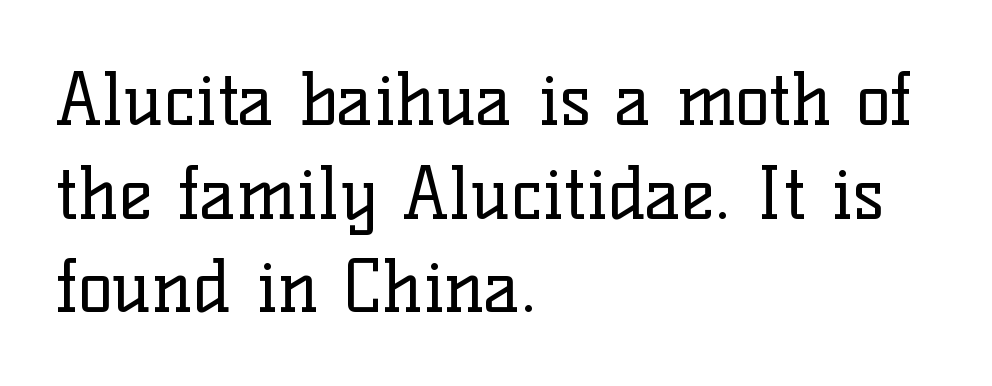
{"serif": "yes", "italic": "no", "bold": "no", "weight": "regular", "width": "normal", "stroke_contrast": "low", "x_height": "medium", "monospaced": "no", "underline": "no", "align": "left", "line_spacing": "normal", "line_spacing_ratio": 1.3, "letter_spacing": "normal", "letter_spacing_em": 0.0, "glyph_px": 72}
